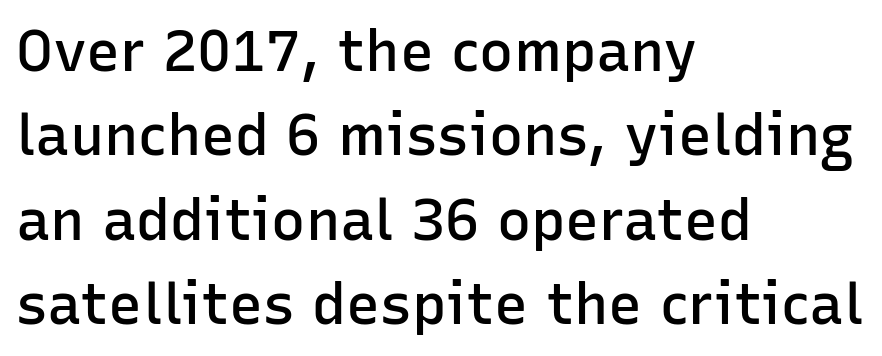
Q: Is the text bold? A: Semi-bold.
Q: Is the text italic (slanted)? A: No, it is upright.
Q: Is the typeface a serif or a sans-serif typeface? A: Sans-serif.
Q: Is the text underlined? A: No.
Q: How is the paragraph aligned? A: Left-aligned.
Q: Is the spacing between letters normal or unusually wide? A: Normal.
Q: Is the spacing between lines tight, normal or loose? A: Normal.
Q: Width (condensed, normal, or wide)? A: Normal.
Q: Stroke contrast? A: Low.
Q: x-height? A: Medium.
Q: Monospaced? A: No.
